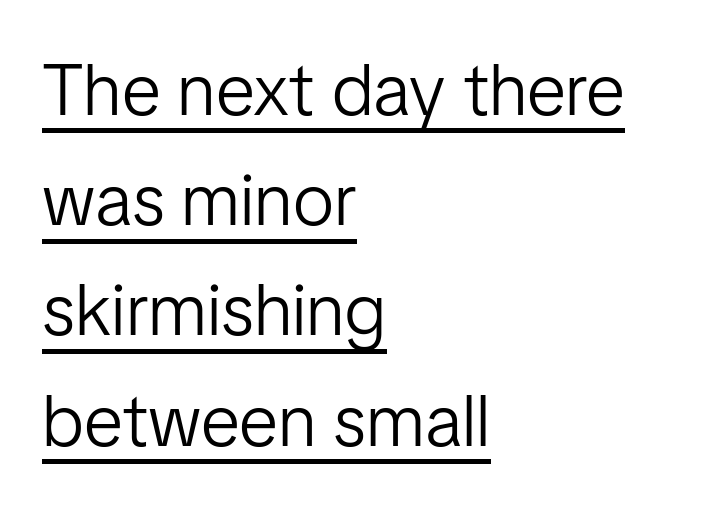
Q: Is the text bold? A: No.
Q: Is the text italic (slanted)? A: No, it is upright.
Q: Is the typeface a serif or a sans-serif typeface? A: Sans-serif.
Q: Is the text underlined? A: Yes.
Q: How is the paragraph aligned? A: Left-aligned.
Q: Is the spacing between letters normal or unusually wide? A: Normal.
Q: Is the spacing between lines tight, normal or loose? A: Normal.
Q: Width (condensed, normal, or wide)? A: Normal.
Q: Stroke contrast? A: Low.
Q: x-height? A: Medium.
Q: Monospaced? A: No.
